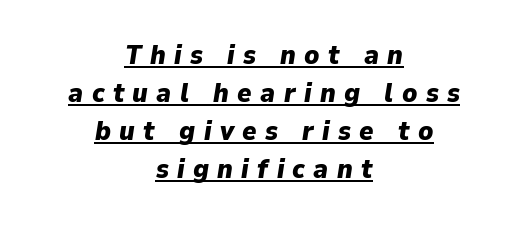
Q: Is the text bold? A: Yes.
Q: Is the text italic (slanted)? A: Yes, it leans right by about 9 degrees.
Q: Is the text underlined? A: Yes.
Q: How is the paragraph aligned? A: Centered.
Q: Is the spacing between letters normal or unusually wide? A: Unusually wide.
Q: Is the spacing between lines tight, normal or loose? A: Normal.
